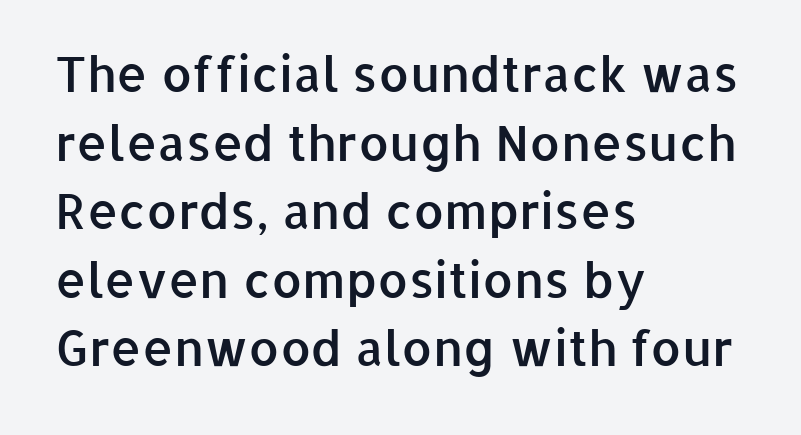
The image shows 49 px semibold sans-serif type, upright; set left-aligned, normal line spacing (1.4x), normal letter spacing, not underlined; low stroke contrast and a medium x-height.
